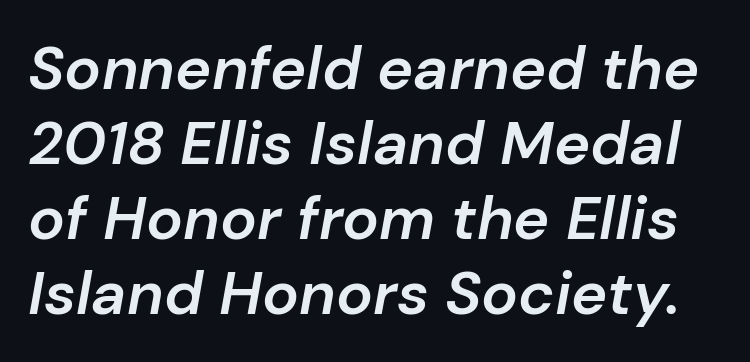
This rendering features lettering with no underline. Look at the tracking — it's just the regular setting, nothing added. Firm but not heavy-handed strokes: this text is semibold. The lettering tilts uniformly, giving the passage an italic look.
